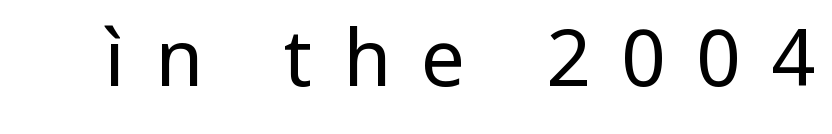
Just letters on the line, the space beneath them empty. Stems and bowls with no extra thickness — not bold. The font's upright variant was chosen for this text. Spacing between characters has been opened up far beyond the box default. The letters advance in unequal steps, a hallmark of proportional type.
